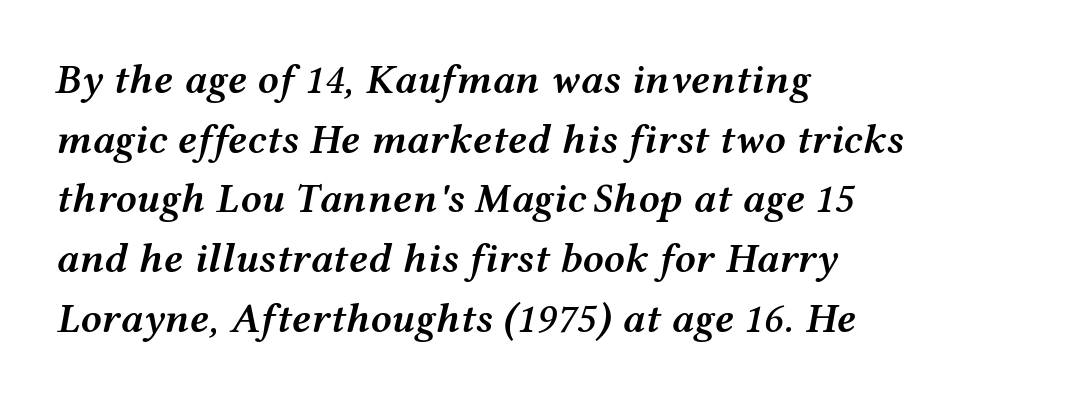
{"italic": "yes", "lean": "right", "slant_degrees": 12, "bold": "semi", "weight": "semibold", "width": "wide", "stroke_contrast": "medium", "x_height": "medium", "monospaced": "no", "underline": "no", "align": "left", "line_spacing": "normal", "line_spacing_ratio": 1.42, "letter_spacing": "normal", "letter_spacing_em": 0.0, "glyph_px": 42}
